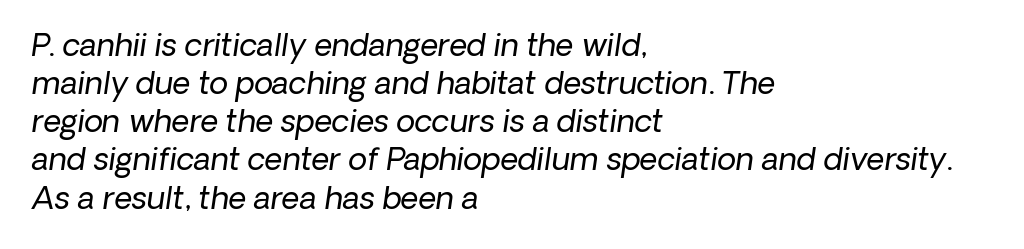
The image shows 31 px regular-weight sans-serif type; set left-aligned, line spacing 1.23x, normal letter spacing, not underlined; low stroke contrast and a medium x-height.
